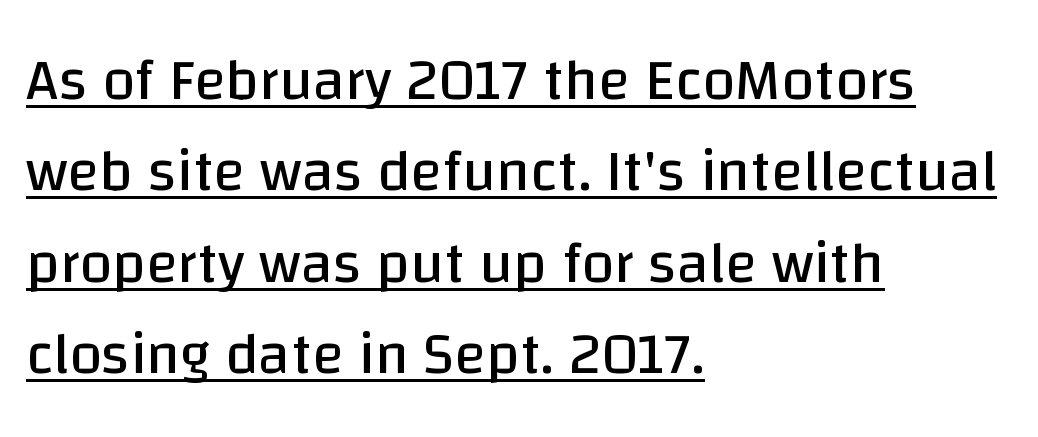
The rendering uses natural spacing where letterforms have individual widths. The cut favours lightness, reaching ordinary text weight at its darkest. The designer left line spacing at the default. Italic? Not at all — the glyphs are vertical. A typesetter would label this face a sans.
